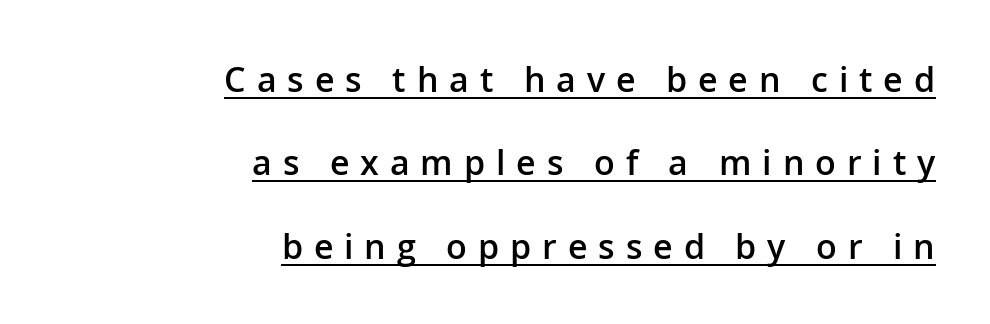
Q: Is the text bold? A: Semi-bold.
Q: Is the text italic (slanted)? A: No, it is upright.
Q: Is the typeface a serif or a sans-serif typeface? A: Sans-serif.
Q: Is the text underlined? A: Yes.
Q: How is the paragraph aligned? A: Right-aligned.
Q: Is the spacing between letters normal or unusually wide? A: Unusually wide.
Q: Is the spacing between lines tight, normal or loose? A: Loose.
Q: Width (condensed, normal, or wide)? A: Normal.
Q: Stroke contrast? A: Low.
Q: x-height? A: Medium.
Q: Monospaced? A: No.
